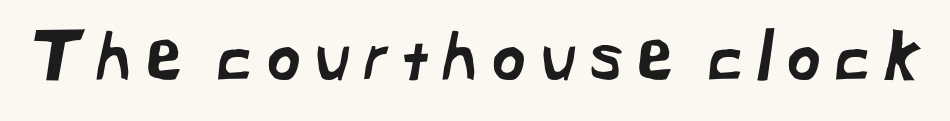
Looks like regular typesetting: each glyph gets only the width it needs. A typesetter would call this heavily tracked-out type. The characters display no serif detailing; their extremities are plain. No word sits above an underline.
